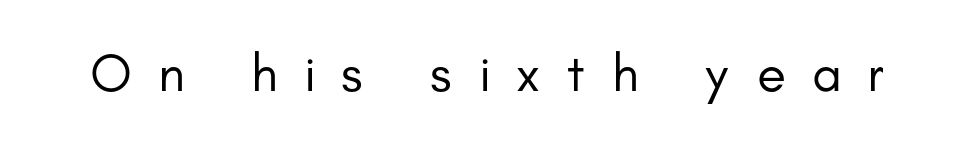
{"serif": "no", "italic": "no", "bold": "no", "weight": "regular", "width": "normal", "stroke_contrast": "low", "x_height": "small", "monospaced": "no", "underline": "no", "letter_spacing": "wide", "letter_spacing_em": 0.5, "glyph_px": 53}
